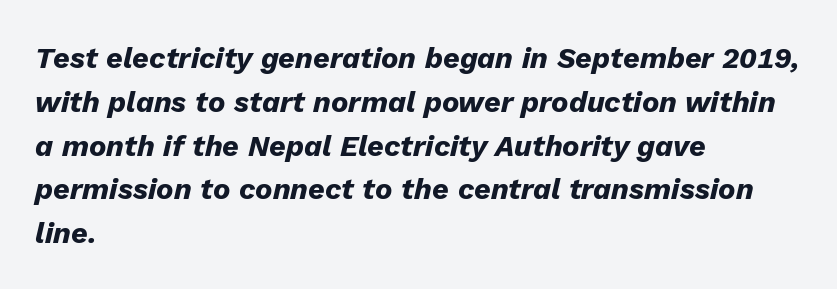
Words appear dense and cohesive because spacing is normal. The text block is weighted toward the left margin, trailing off unevenly rightward. Slant detected: the letters are inclined. Leading: standard. Stroke thickness is high; the sample reads as a true bold.
